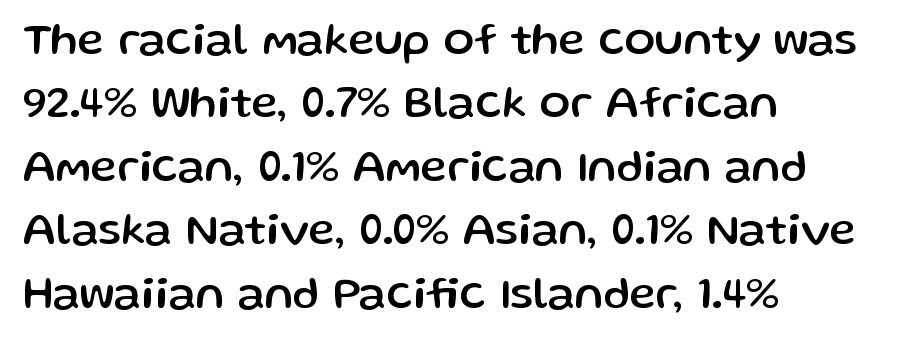
{"serif": "no", "italic": "no", "width": "normal", "stroke_contrast": "low", "x_height": "medium", "monospaced": "no", "underline": "no", "align": "left", "line_spacing": "normal", "line_spacing_ratio": 1.41, "letter_spacing": "normal", "letter_spacing_em": 0.0, "glyph_px": 45}
